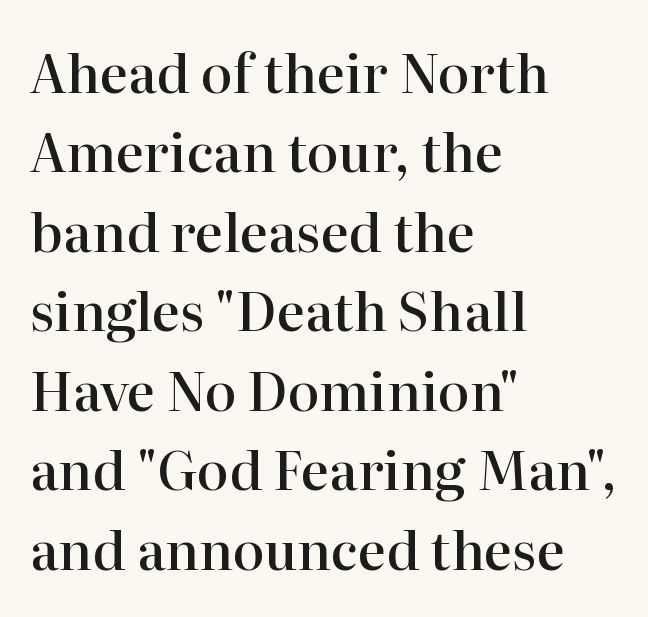
{"serif": "yes", "italic": "no", "bold": "semi", "weight": "semibold", "width": "normal", "stroke_contrast": "high", "x_height": "medium", "monospaced": "no", "underline": "no", "align": "left", "line_spacing": "normal", "line_spacing_ratio": 1.5, "letter_spacing": "normal", "letter_spacing_em": 0.0, "glyph_px": 53}
